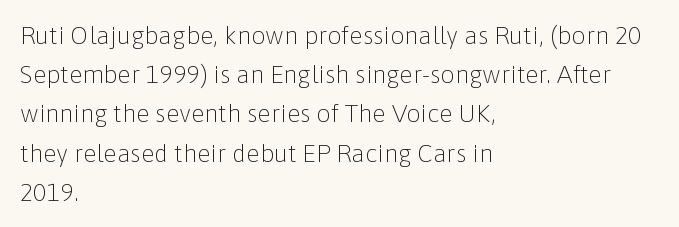
Is this a heavy cut? Hardly; it is regular or lighter. In CSS terms this would be text-align: left. Words appear dense and cohesive because spacing is normal. The gap between lines stays unmarked. Reading down the column, the eye jumps a familiar distance to each next line. This is roman type, the default non-slanted kind.
